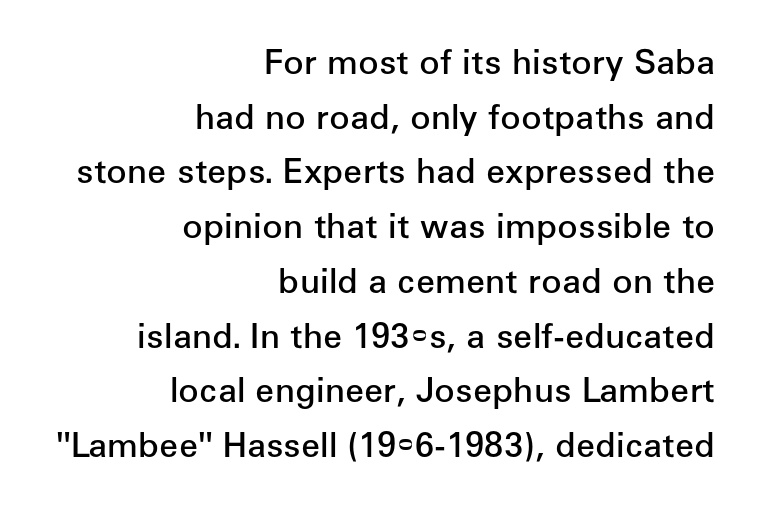
Q: Is the text bold? A: Semi-bold.
Q: Is the text italic (slanted)? A: No, it is upright.
Q: Is the typeface a serif or a sans-serif typeface? A: Sans-serif.
Q: Is the text underlined? A: No.
Q: How is the paragraph aligned? A: Right-aligned.
Q: Is the spacing between letters normal or unusually wide? A: Normal.
Q: Is the spacing between lines tight, normal or loose? A: Normal.
Q: Width (condensed, normal, or wide)? A: Normal.
Q: Stroke contrast? A: Low.
Q: x-height? A: Medium.
Q: Monospaced? A: No.
